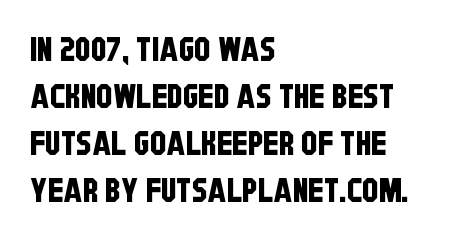
The image shows 33 px condensed sans-serif type; set left-aligned, normal line spacing (1.42x), normal letter spacing, not underlined; low stroke contrast and a large x-height.
